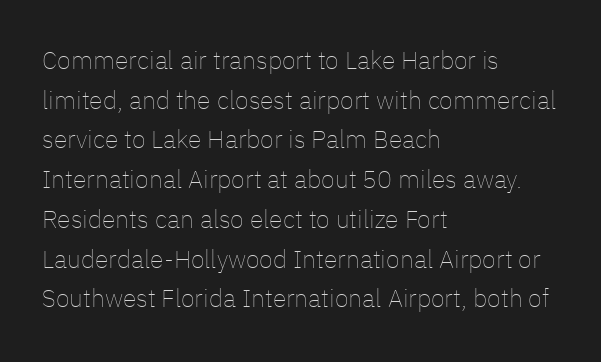
The image shows 25 px text type, upright; set left-aligned, normal line spacing (1.59x), normal letter spacing, not underlined.
